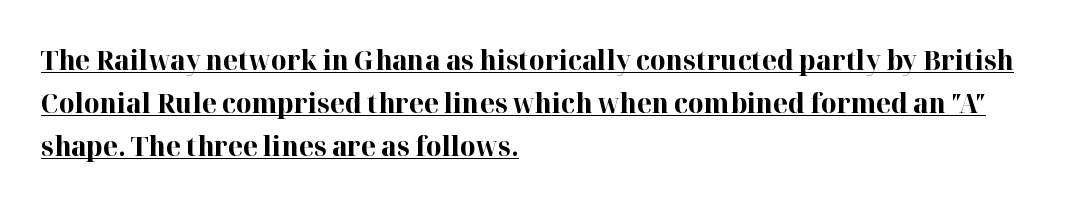
The image shows 27 px bold type, upright; set left-aligned, normal line spacing (1.59x), normal letter spacing, underlined.
